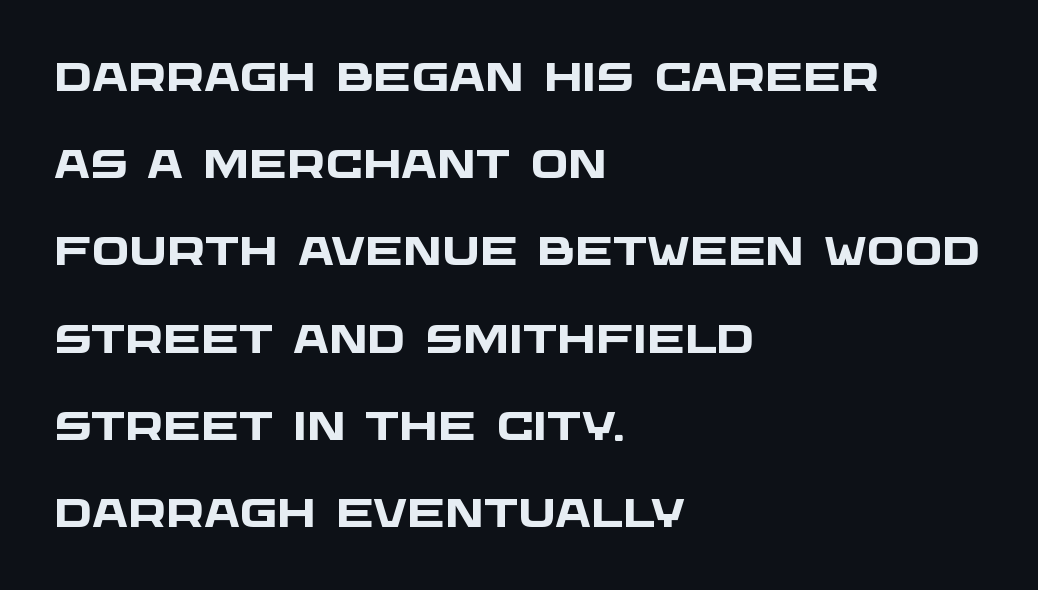
The image shows 40 px heavy, wide sans-serif type; set left-aligned, loose line spacing (2.18x), normal letter spacing, not underlined; low stroke contrast and a large x-height.
